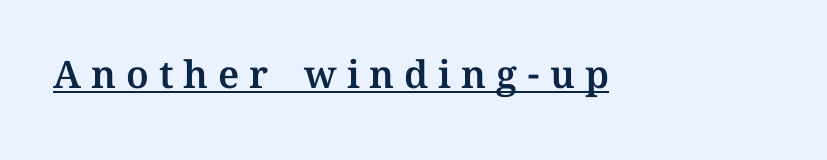
Notice how the stems are strictly vertical — no italics here. The rendered words wear a rule along their underside. Compared with typical body copy, the letter spacing here is much looser. This sample has the flowing, uneven cadence of proportional lettering.
